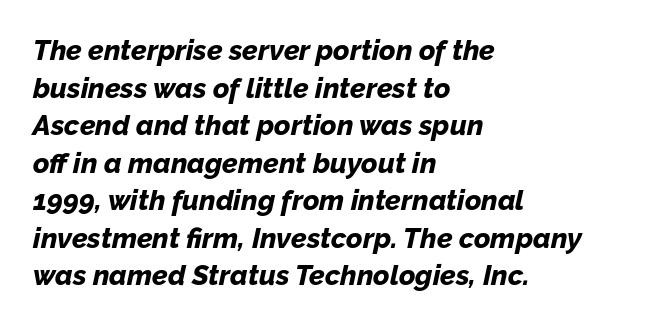
The letters sit at their default tracking, neither squeezed nor spread. Note the varied advance widths — an 'i' is clearly narrower than an 'm'. Descender tails drop into unmarked territory. The specimen reads as italic at a glance.
